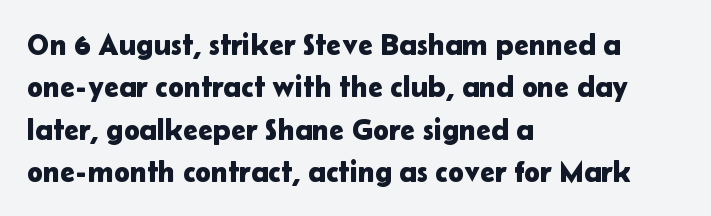
Q: Is the text italic (slanted)? A: No, it is upright.
Q: Is the typeface a serif or a sans-serif typeface? A: Sans-serif.
Q: Is the text underlined? A: No.
Q: How is the paragraph aligned? A: Left-aligned.
Q: Is the spacing between letters normal or unusually wide? A: Normal.
Q: Is the spacing between lines tight, normal or loose? A: Normal.
Q: Width (condensed, normal, or wide)? A: Normal.
Q: Stroke contrast? A: Low.
Q: x-height? A: Medium.
Q: Monospaced? A: No.
